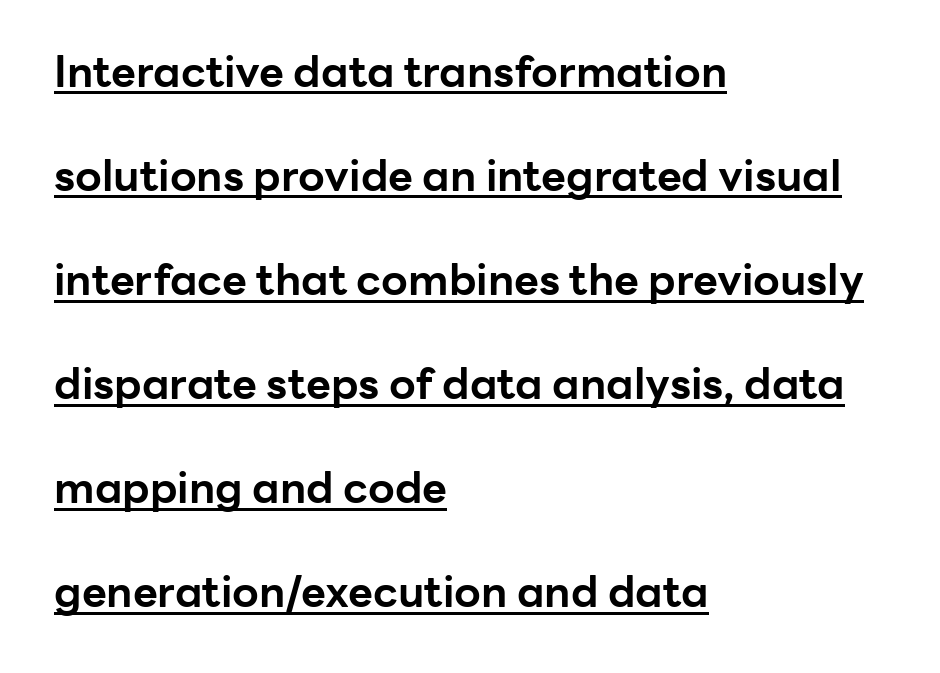
{"serif": "no", "italic": "no", "bold": "yes", "weight": "bold", "width": "normal", "stroke_contrast": "low", "x_height": "medium", "monospaced": "no", "underline": "yes", "align": "left", "line_spacing": "loose", "line_spacing_ratio": 2.42, "letter_spacing": "normal", "letter_spacing_em": 0.0, "glyph_px": 43}
